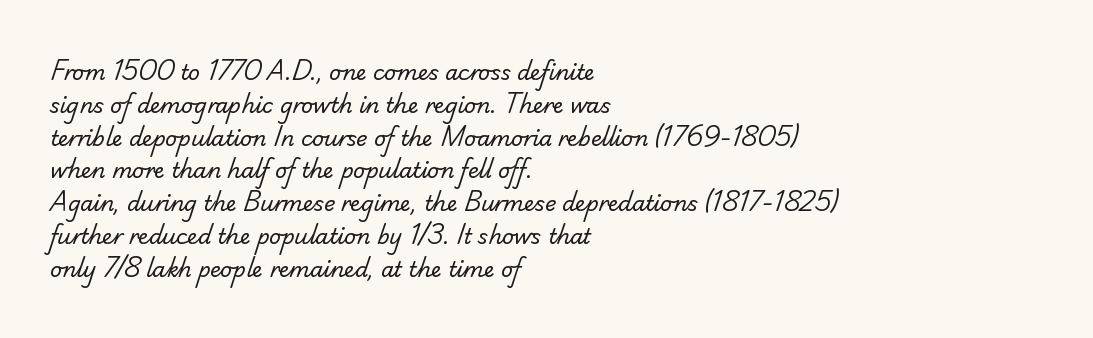
{"bold": "no", "underline": "no", "align": "left", "line_spacing": "normal", "line_spacing_ratio": 1.56, "letter_spacing": "normal", "letter_spacing_em": 0.0, "glyph_px": 21}
